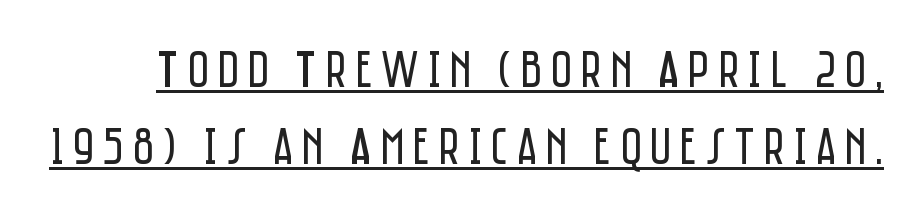
This rendering features underlined lettering. What kind of face is this? One without serifs — a sans. The letters stand upright; this is a roman face. A typesetter would call this proportional, since set widths differ per character.
